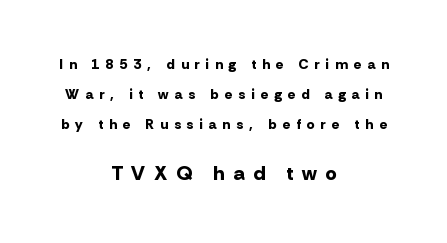
Glance below the letters and you will spot only blank space. Chunky letters — that's bold for sure. The rendering positions every line midway between the sides. This sample uses an upright cut, with every glyph sitting square on the baseline.
